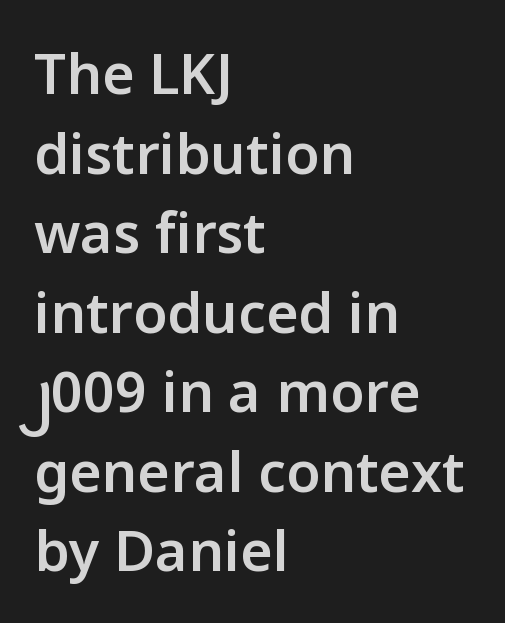
The image shows 56 px semibold sans-serif type, upright; set left-aligned, normal line spacing (1.42x), normal letter spacing, not underlined; low stroke contrast and a medium x-height.
